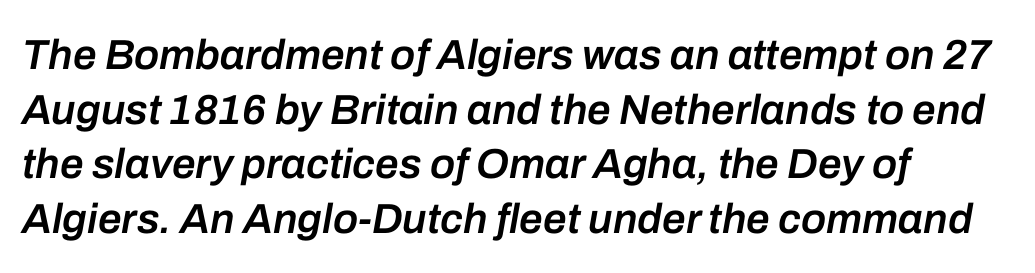
Left-aligned paragraph, ragged on the right. Words float on clear page, feet unadorned. Style check: oblique. Weight: semibold (demi).
